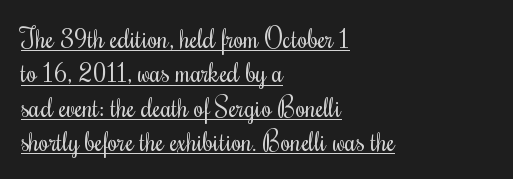
A quiet, ordinary-to-light weight characterises the typeface. Students, observe: this is what conventionally led text looks like. The ragged edge is on the right, which tells us the setting is flush left.
